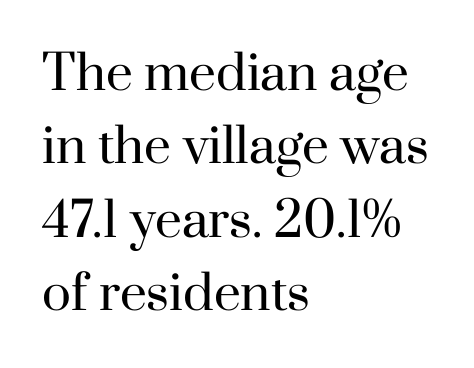
{"serif": "yes", "italic": "no", "bold": "no", "weight": "regular", "width": "normal", "stroke_contrast": "high", "x_height": "small", "monospaced": "no", "underline": "no", "align": "left", "line_spacing": "normal", "line_spacing_ratio": 1.53, "letter_spacing": "normal", "letter_spacing_em": 0.0, "glyph_px": 48}
